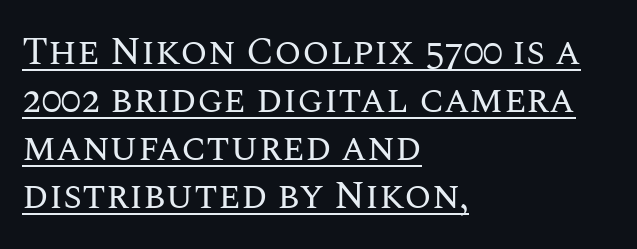
The image shows 39 px regular-weight type, upright; set left-aligned, line spacing 1.23x, normal letter spacing, underlined; medium stroke contrast and a large x-height.
